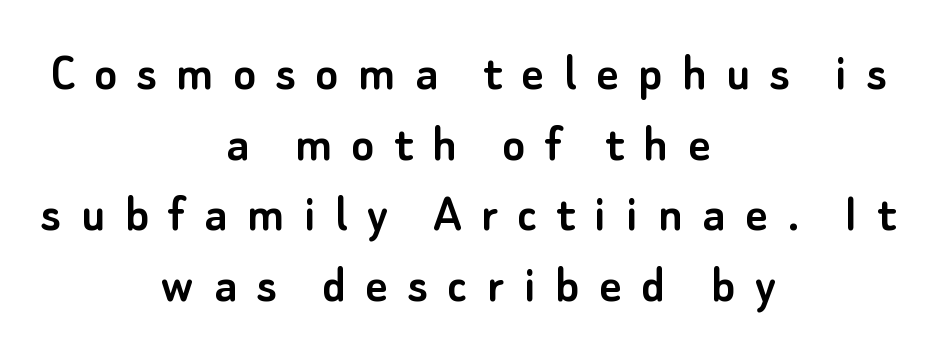
Q: Is the text italic (slanted)? A: No, it is upright.
Q: Is the typeface a serif or a sans-serif typeface? A: Sans-serif.
Q: Is the text underlined? A: No.
Q: How is the paragraph aligned? A: Centered.
Q: Is the spacing between letters normal or unusually wide? A: Unusually wide.
Q: Is the spacing between lines tight, normal or loose? A: Normal.
Q: Width (condensed, normal, or wide)? A: Normal.
Q: Stroke contrast? A: Low.
Q: x-height? A: Small.
Q: Monospaced? A: No.
